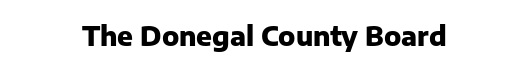
The image shows 26 px bold type, upright; set centered, normal letter spacing, not underlined.
